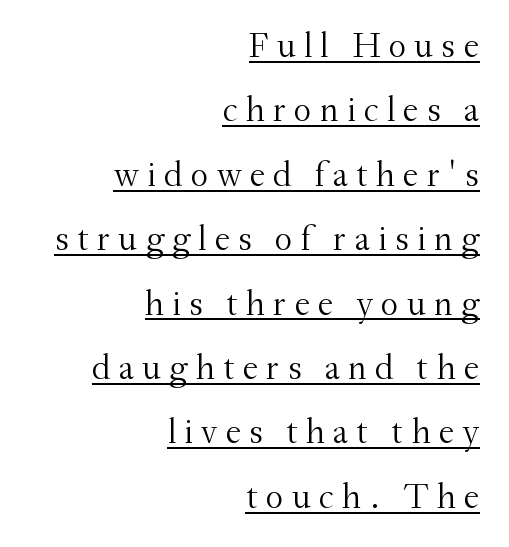
Q: Is the text bold? A: No.
Q: Is the text italic (slanted)? A: No, it is upright.
Q: Is the typeface a serif or a sans-serif typeface? A: Serif.
Q: Is the text underlined? A: Yes.
Q: How is the paragraph aligned? A: Right-aligned.
Q: Is the spacing between letters normal or unusually wide? A: Unusually wide.
Q: Width (condensed, normal, or wide)? A: Normal.
Q: Stroke contrast? A: Medium.
Q: x-height? A: Small.
Q: Monospaced? A: No.
